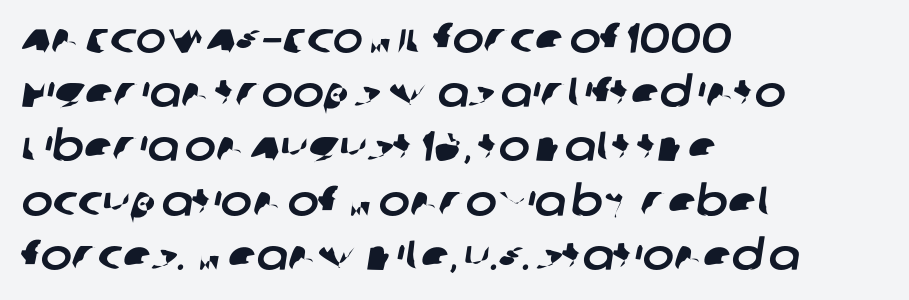
The letterforms sit shoulder to shoulder at normal distance. Successive baselines arrive at the customary interval. The letters advance in unequal steps, a hallmark of proportional type. Classification — sans serif. This rendering features lettering with no underline. Which margin do the lines hug? The left one — the right edge is uneven.
